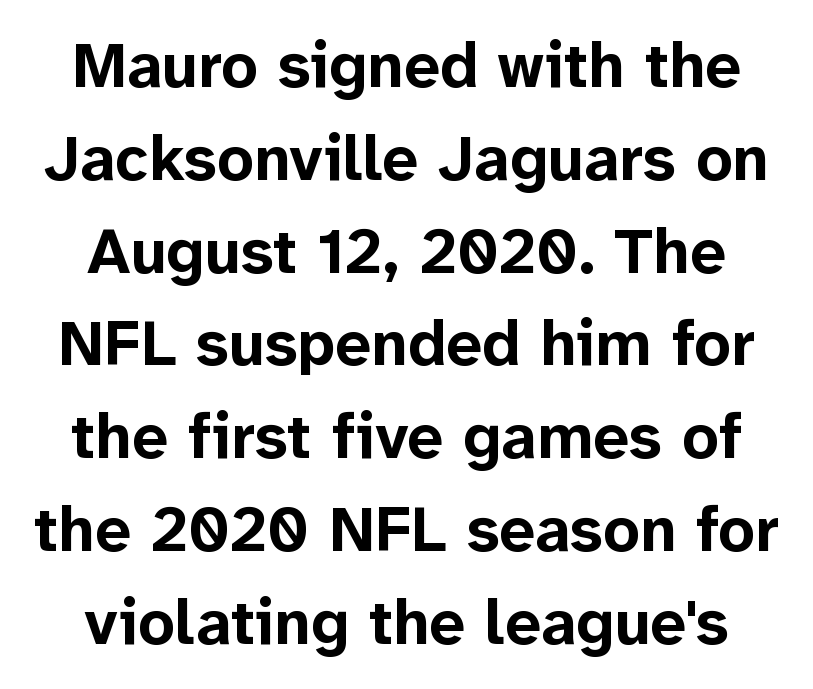
The space directly below the letters is spotless. The lettering holds an erect, upright posture throughout. Students, note that the glyphs here touch the page at normal intervals. The face used here has the dense, thick strokes of a bold. Is this a fixed-width face? No — the glyphs have proportional, varying widths.
